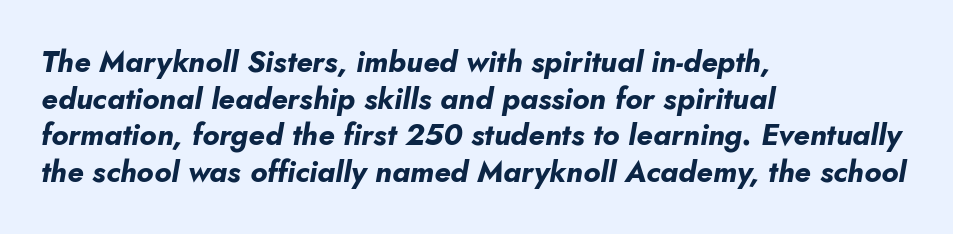
Looks like regular typesetting: each glyph gets only the width it needs. A dark, heavy texture on the line: the type is bold. No extra tracking has been applied to these lines. Beneath every word, the page is bare.
